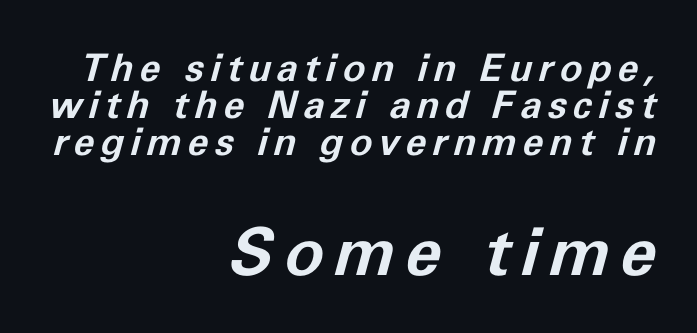
Q: Is the text bold? A: Yes.
Q: Is the text italic (slanted)? A: Yes, it leans right by about 11 degrees.
Q: Is the text underlined? A: No.
Q: How is the paragraph aligned? A: Right-aligned.
Q: Is the spacing between lines tight, normal or loose? A: Tight.
Q: Which block of text is set in a larger size, the first (top) or the second (bottom)? A: The second (bottom) one.
Q: Width (condensed, normal, or wide)? A: Normal.
Q: Stroke contrast? A: Low.
Q: x-height? A: Medium.
Q: Monospaced? A: No.
